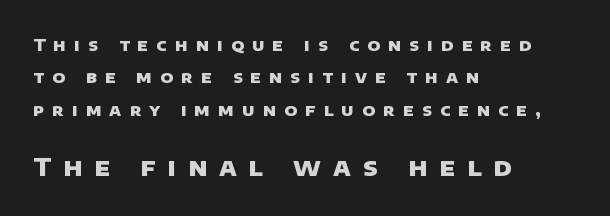
{"bold": "yes", "underline": "no", "align": "left", "line_spacing": "loose", "line_spacing_ratio": 1.91, "letter_spacing": "wide", "letter_spacing_em": 0.48, "larger_block": "second", "size_ratio": 1.47, "glyph_px": 25}
